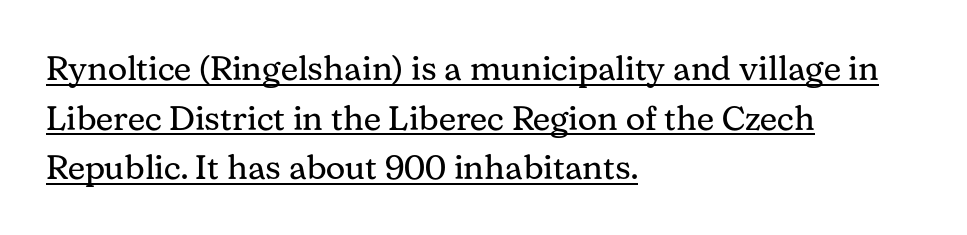
The image shows 34 px regular-weight serif type, upright; set left-aligned, normal line spacing (1.46x), normal letter spacing, underlined; medium stroke contrast and a medium x-height.
